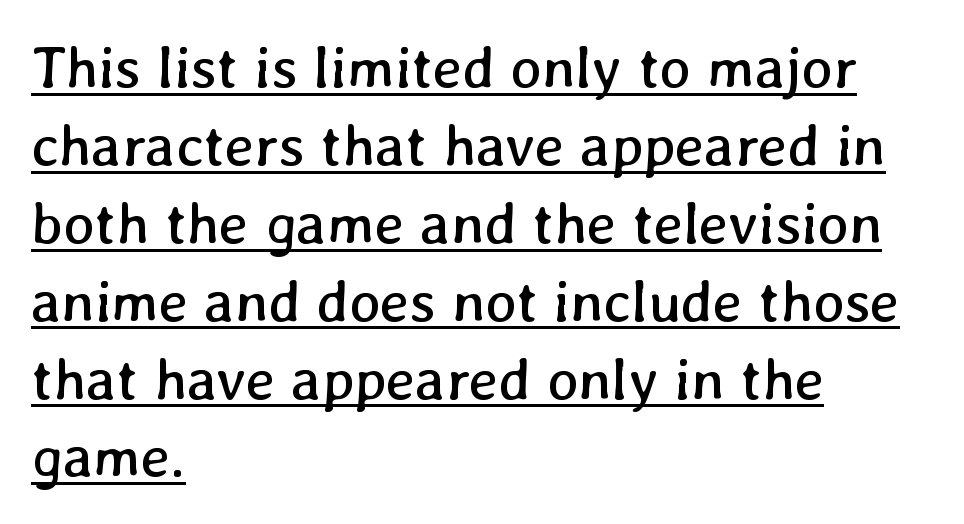
Reading down the block, your eye returns to a fixed left position each line. These lines are rendered in a variable-pitch font. A normal amount of white space separates one row of letters from the next. Glance below the letters and you will spot a drawn line. Stroke mass is kept to a normal reading level or below. The type is set solid horizontally, with unmodified tracking.
